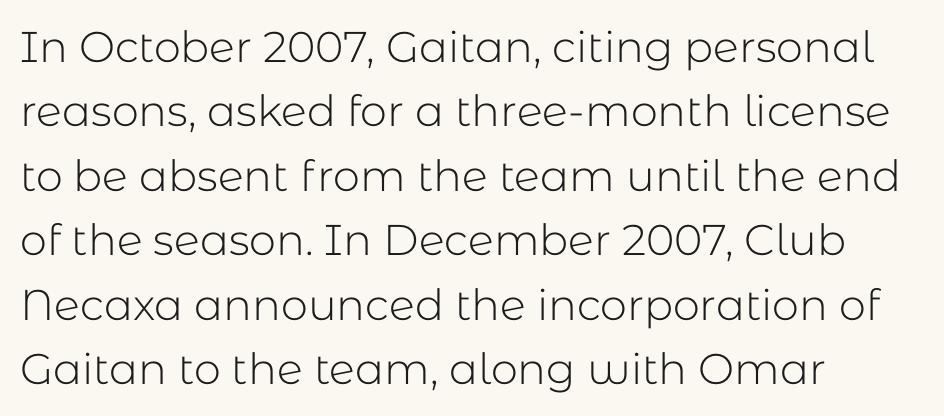
The image shows 43 px light sans-serif type, upright; set left-aligned, normal line spacing (1.5x), normal letter spacing, not underlined; low stroke contrast and a medium x-height.
